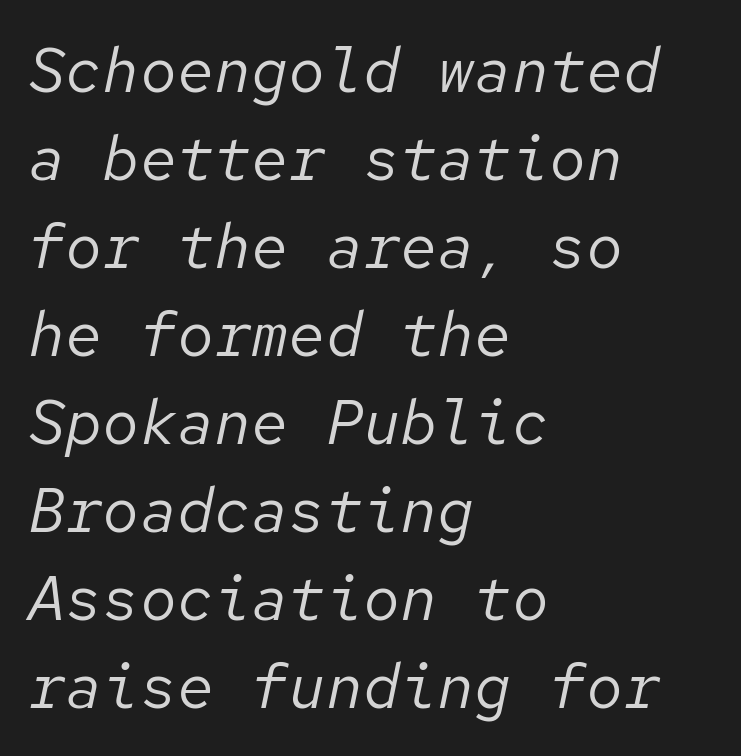
Reading down the column, the eye jumps a familiar distance to each next line. Underline: absent. The whole block is typeset with a tilt. A typesetter would call this monospace, since all characters share one set width.
